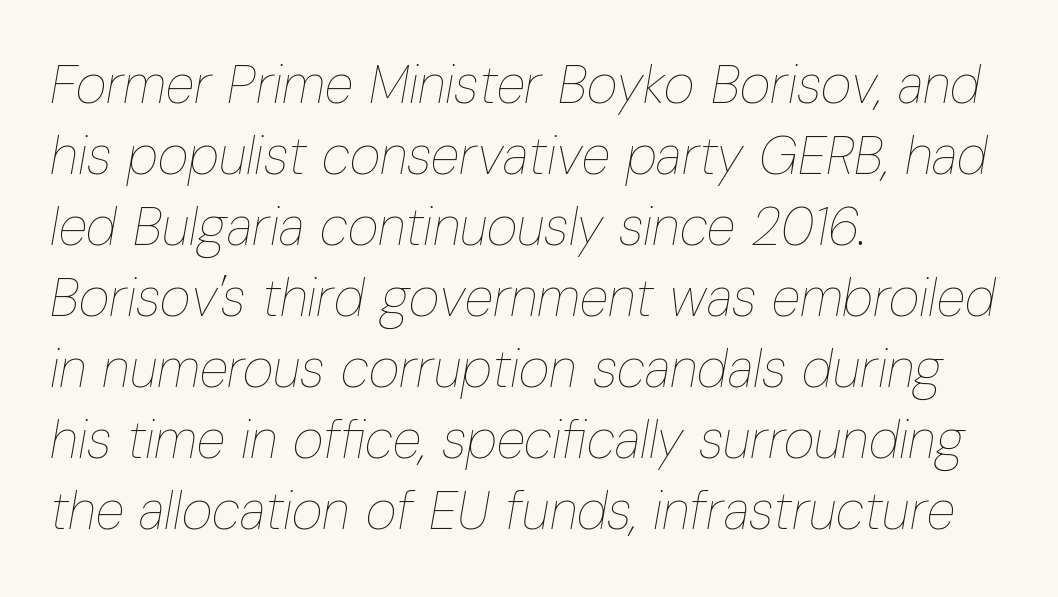
Descenders are the only things crossing below the line. Observe the ordinary spacing: letters are neighbours, not strangers. The line-height multiplier appears to be the usual default. Casual observation: everything's shoved over to the left. The strokes carry an ordinary text weight at most.
